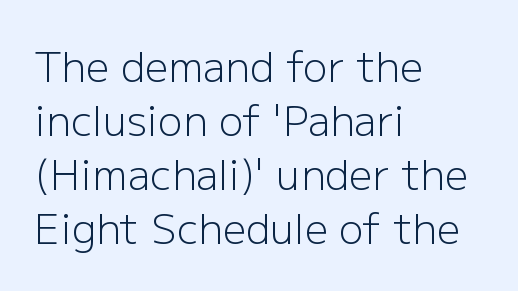
The image shows 41 px light sans-serif type, upright; set left-aligned, normal line spacing (1.32x), normal letter spacing, not underlined; low stroke contrast and a medium x-height.
